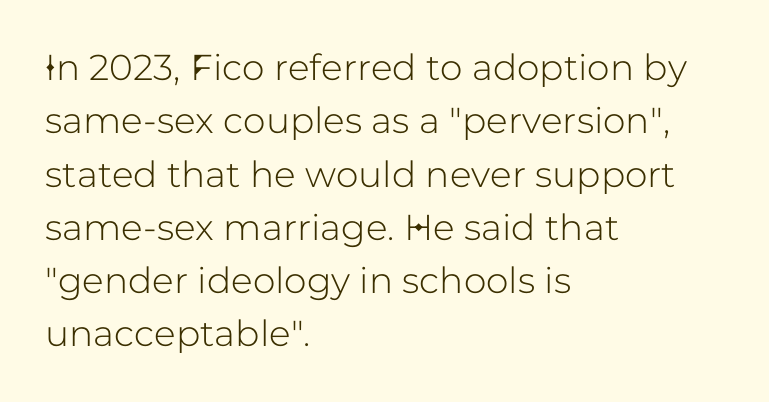
Q: Is the text italic (slanted)? A: No, it is upright.
Q: Is the typeface a serif or a sans-serif typeface? A: Sans-serif.
Q: Is the text underlined? A: No.
Q: How is the paragraph aligned? A: Left-aligned.
Q: Is the spacing between letters normal or unusually wide? A: Normal.
Q: Is the spacing between lines tight, normal or loose? A: Normal.
Q: Width (condensed, normal, or wide)? A: Normal.
Q: Stroke contrast? A: Low.
Q: x-height? A: Medium.
Q: Monospaced? A: No.
